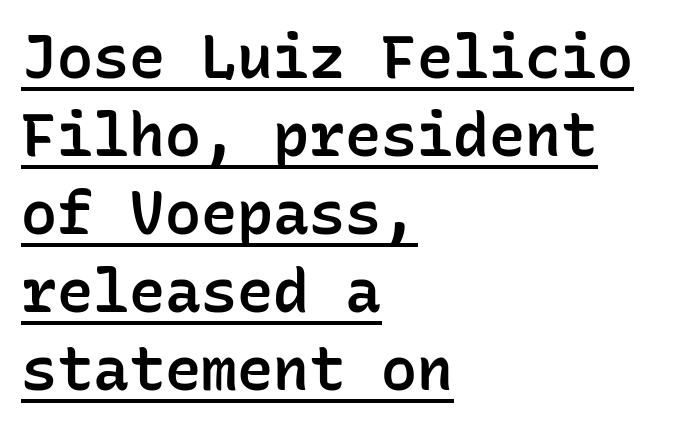
Successive baselines arrive at the customary interval. Compared with a centered layout, this one pins lines to the left instead. Nothing unusual about the tracking: characters are spaced as the font intends. Spacing verdict: monospaced, one width for all characters. The sample's only ornament is a line tracing under the words. Observe the absence of serifs on each vertical stroke in this sample.
